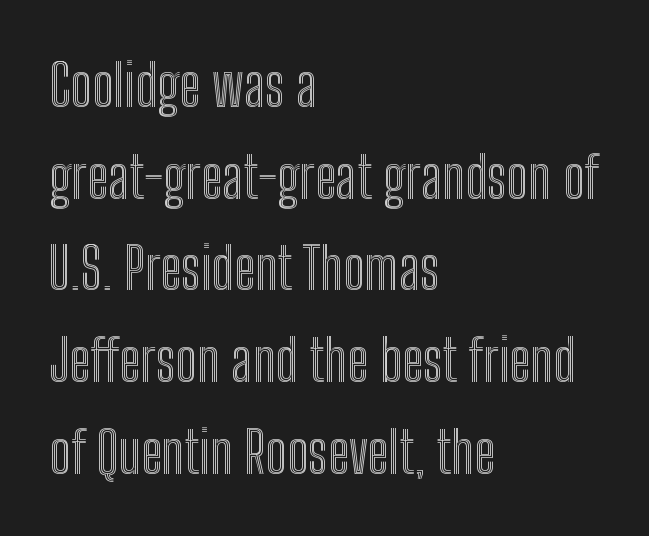
{"italic": "no", "width": "condensed", "x_height": "medium", "monospaced": "no", "underline": "no", "align": "left", "line_spacing": "normal", "line_spacing_ratio": 1.58, "letter_spacing": "normal", "letter_spacing_em": 0.0, "glyph_px": 58}
